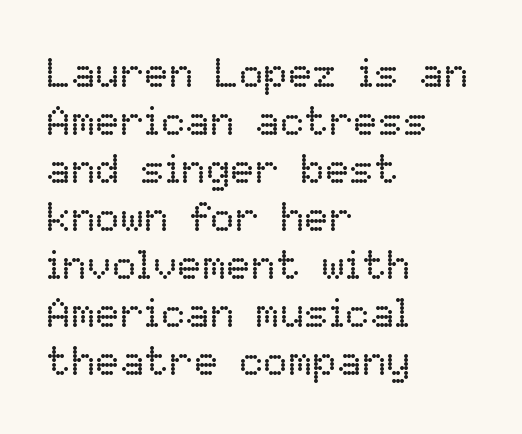
Q: Is the text bold? A: No.
Q: Is the text italic (slanted)? A: No, it is upright.
Q: Is the text underlined? A: No.
Q: How is the paragraph aligned? A: Left-aligned.
Q: Is the spacing between letters normal or unusually wide? A: Normal.
Q: Width (condensed, normal, or wide)? A: Normal.
Q: Stroke contrast? A: Low.
Q: x-height? A: Medium.
Q: Monospaced? A: No.
